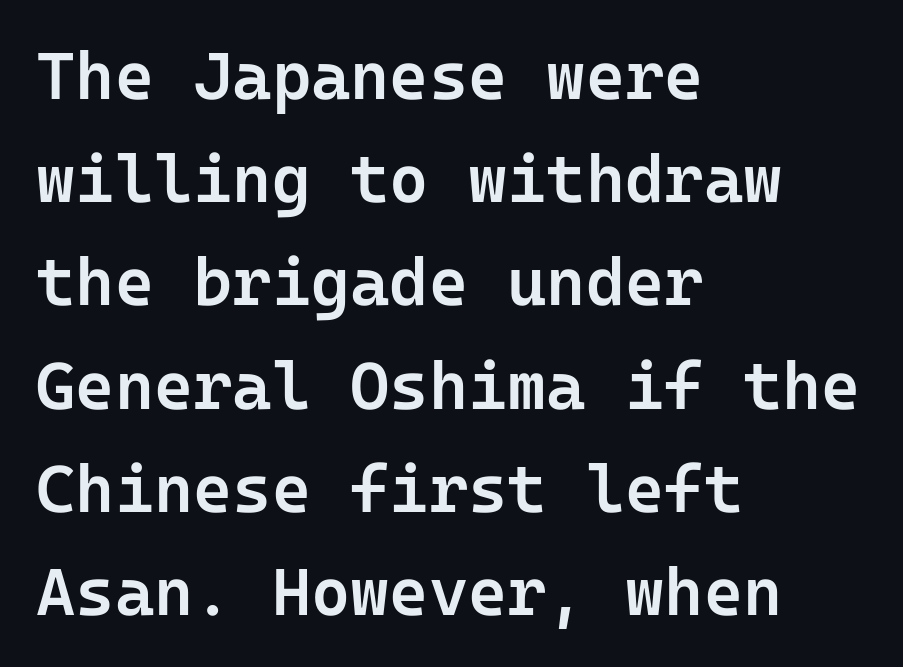
The image shows 67 px semibold sans-serif type, upright; set left-aligned, normal line spacing (1.54x), normal letter spacing, not underlined; low stroke contrast and a medium x-height.
